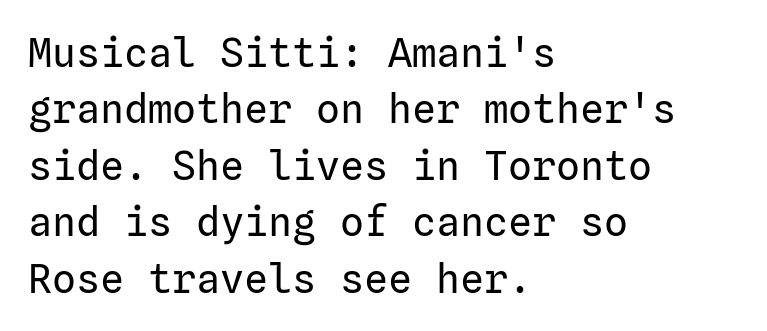
Q: Is the text bold? A: No.
Q: Is the text italic (slanted)? A: No, it is upright.
Q: Is the typeface a serif or a sans-serif typeface? A: Sans-serif.
Q: Is the text underlined? A: No.
Q: How is the paragraph aligned? A: Left-aligned.
Q: Is the spacing between letters normal or unusually wide? A: Normal.
Q: Is the spacing between lines tight, normal or loose? A: Normal.
Q: Width (condensed, normal, or wide)? A: Normal.
Q: Stroke contrast? A: Low.
Q: x-height? A: Medium.
